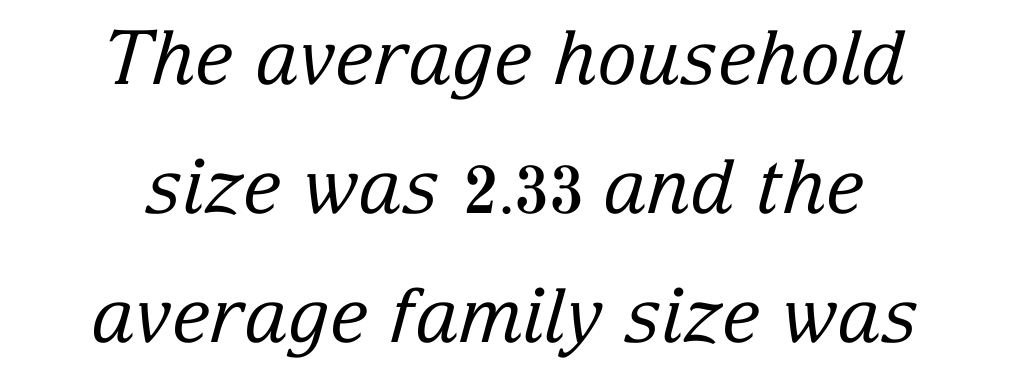
The image shows 75 px regular-weight serif type, italic (leaning right); set centered, line spacing 1.72x, normal letter spacing, not underlined; low stroke contrast and a medium x-height.
